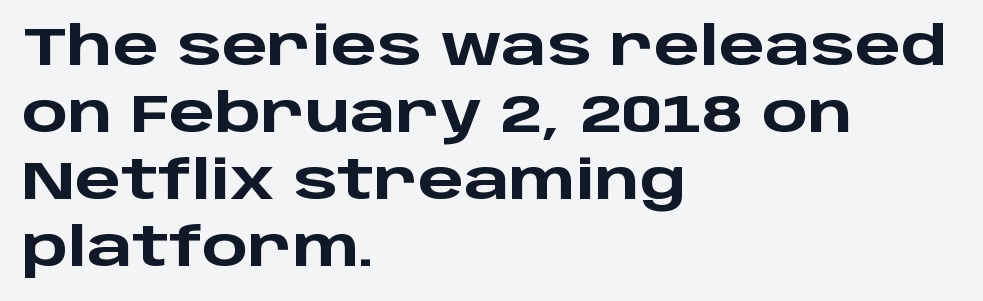
The image shows 54 px heavy, wide sans-serif type, upright; set left-aligned, line spacing 1.24x, normal letter spacing, not underlined; low stroke contrast and a large x-height.
